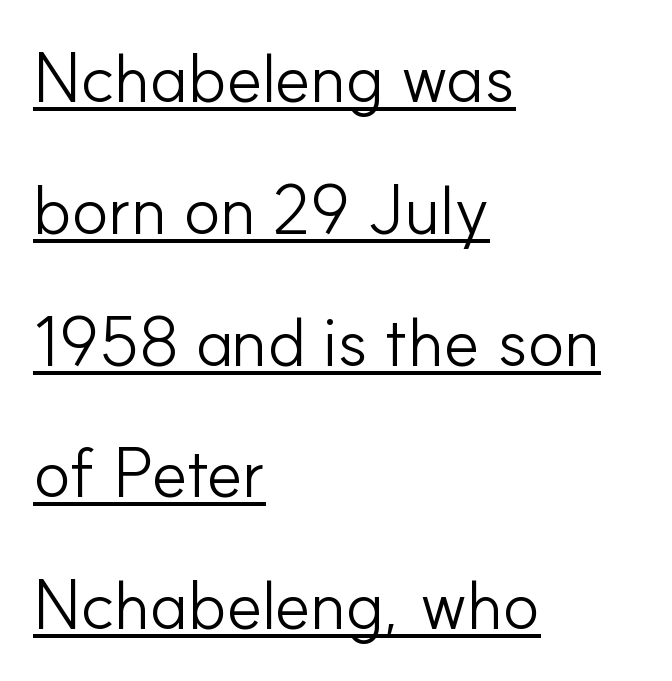
The line texture is even and compact thanks to regular tracking. Notice how a bar underscores the lettering throughout. A typesetter would label this face a sans. How would I describe the line gaps? Wide and relaxed. Spacing verdict: proportional, widths tailored to each character.
